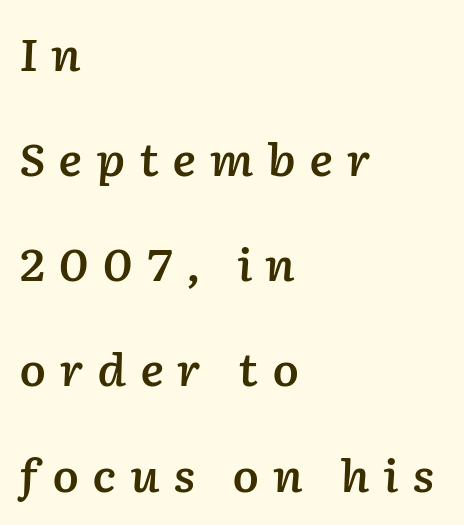
{"italic": "yes", "lean": "right", "slant_degrees": 2, "bold": "semi", "weight": "semibold", "width": "normal", "stroke_contrast": "low", "x_height": "medium", "monospaced": "no", "underline": "no", "align": "left", "line_spacing": "loose", "line_spacing_ratio": 2.39, "letter_spacing": "wide", "letter_spacing_em": 0.3, "glyph_px": 44}
